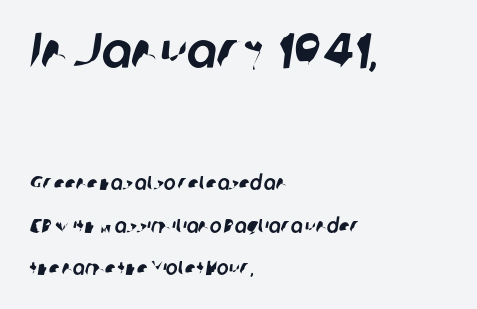
{"serif": "no", "width": "normal", "stroke_contrast": "low", "x_height": "medium", "monospaced": "no", "underline": "no", "align": "left", "line_spacing": "loose", "line_spacing_ratio": 2.11, "letter_spacing": "normal", "letter_spacing_em": 0.0, "larger_block": "first", "size_ratio": 2.5, "glyph_px": 50}
